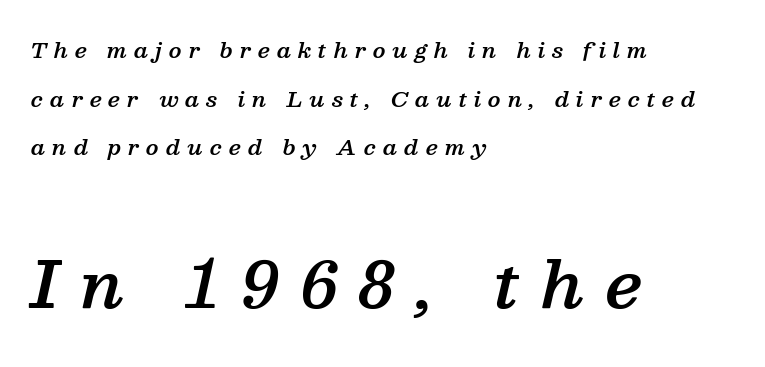
{"serif": "yes", "italic": "yes", "lean": "right", "slant_degrees": 13, "bold": "semi", "weight": "semibold", "width": "normal", "stroke_contrast": "medium", "x_height": "medium", "monospaced": "no", "underline": "no", "align": "left", "line_spacing": "loose", "line_spacing_ratio": 2.31, "letter_spacing": "wide", "letter_spacing_em": 0.33, "larger_block": "second", "size_ratio": 3.05, "glyph_px": 64}
